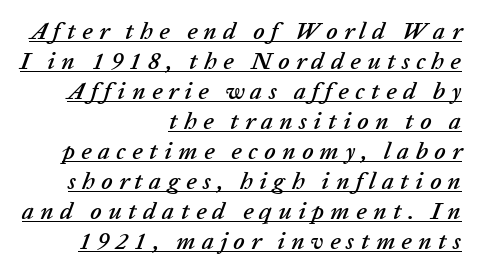
The image shows 24 px text type, italic (leaning right); set right-aligned, normal line spacing (1.25x), unusually wide letter spacing (+0.26 em), underlined.
